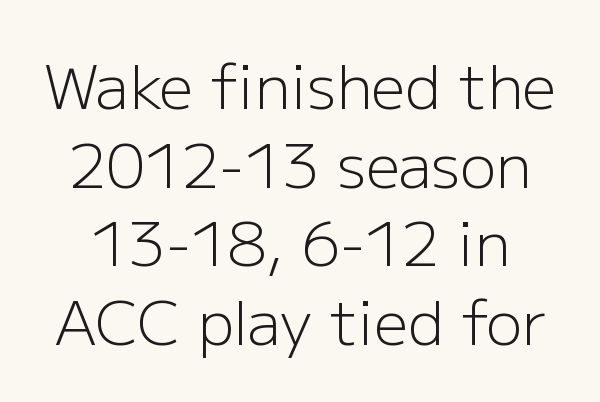
Italic: no, the glyphs are upright roman. The rendering uses a moderate line-height, typical for paragraphs. Clear beneath every line of the passage. Is this a fixed-width face? No — the glyphs have proportional, varying widths. Unlike a traditional serif, this face leaves its strokes unadorned. The horizontal fit of the characters is conventional and even.
